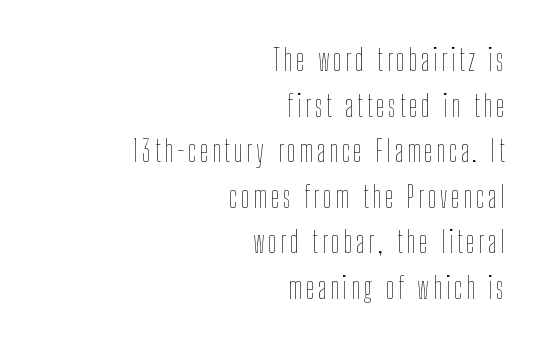
Q: Is the text bold? A: No.
Q: Is the text italic (slanted)? A: No, it is upright.
Q: Is the text underlined? A: No.
Q: How is the paragraph aligned? A: Right-aligned.
Q: Is the spacing between lines tight, normal or loose? A: Normal.
Q: Width (condensed, normal, or wide)? A: Condensed.
Q: Stroke contrast? A: Low.
Q: x-height? A: Medium.
Q: Monospaced? A: No.
